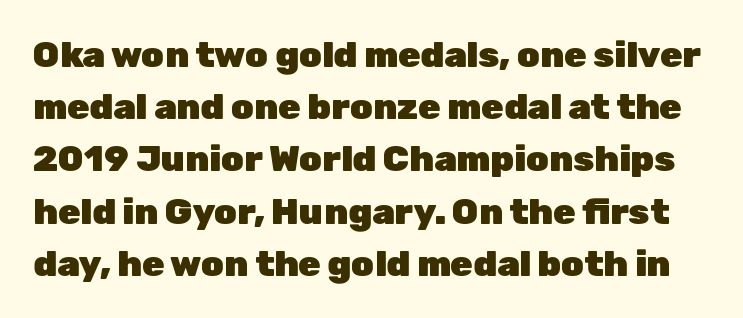
Emphasis by weight is at full strength: bold. The horizontal fit of the characters is conventional and even. Notice how the stems are strictly vertical — no italics here. I'd call this a sans setting — the letters go barefoot.
